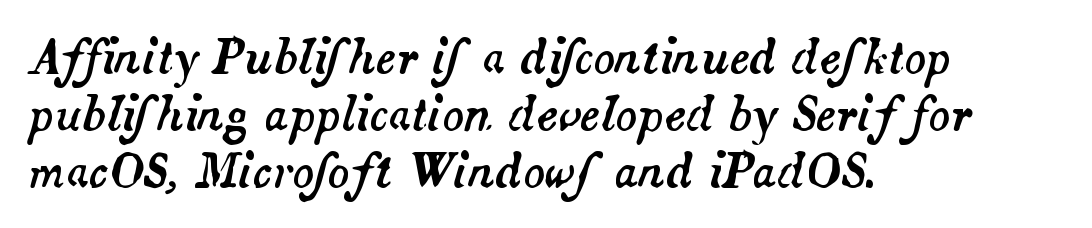
Character widths vary here, with narrow letters taking less room than wide ones. Rows of type keep a routine distance in the vertical direction. Has an underline been added? It has not. This rendering leaves character spacing at its baseline value.
